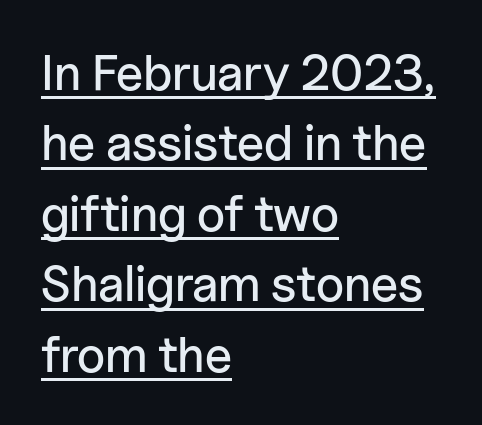
{"serif": "no", "italic": "no", "width": "normal", "stroke_contrast": "low", "x_height": "medium", "monospaced": "no", "underline": "yes", "align": "left", "line_spacing": "normal", "line_spacing_ratio": 1.41, "letter_spacing": "normal", "letter_spacing_em": 0.0, "glyph_px": 50}
